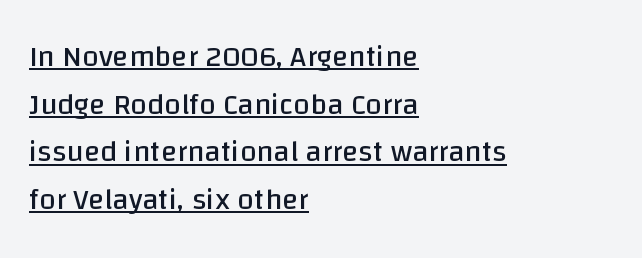
Q: Is the text bold? A: No.
Q: Is the text italic (slanted)? A: No, it is upright.
Q: Is the typeface a serif or a sans-serif typeface? A: Sans-serif.
Q: Is the text underlined? A: Yes.
Q: How is the paragraph aligned? A: Left-aligned.
Q: Is the spacing between letters normal or unusually wide? A: Normal.
Q: Is the spacing between lines tight, normal or loose? A: Normal.
Q: Width (condensed, normal, or wide)? A: Normal.
Q: Stroke contrast? A: Low.
Q: x-height? A: Large.
Q: Monospaced? A: No.
